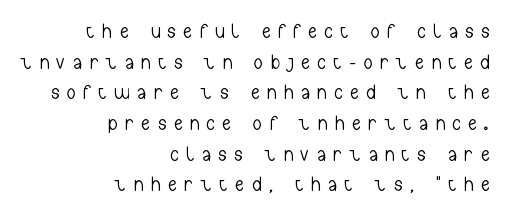
{"italic": "no", "bold": "no", "underline": "no", "align": "right", "line_spacing": "normal", "line_spacing_ratio": 1.46, "letter_spacing": "wide", "letter_spacing_em": 0.39, "glyph_px": 21}
